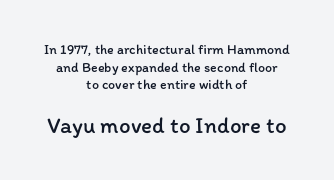
The strokes are not fattened; the text isn't bold. The baseline area is clear. This is the regular roman posture of the typeface. Between one letter and the next there's only the usual sliver of space. Whoever set this chose a conventional vertical rhythm.
